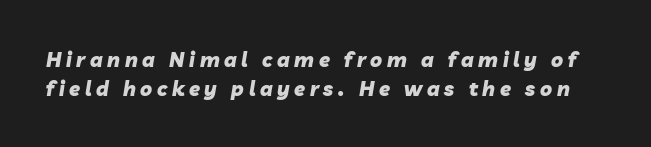
Q: Is the text bold? A: Yes.
Q: Is the text italic (slanted)? A: Yes, it leans right by about 10 degrees.
Q: Is the text underlined? A: No.
Q: Is the spacing between letters normal or unusually wide? A: Unusually wide.
Q: Is the spacing between lines tight, normal or loose? A: Normal.
